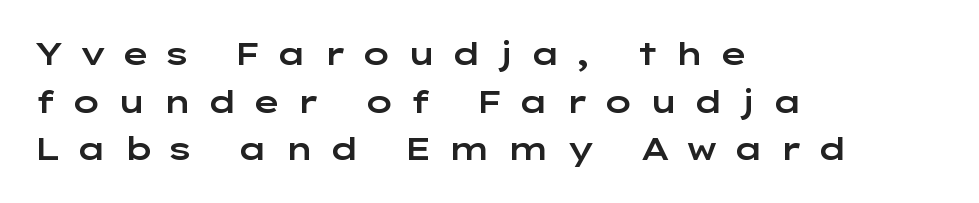
The text was rendered using a sans face with plain stroke endings. One glance says typical: line gaps are just what's usual. The words here are not underlined. The face used here is proportionally spaced, like ordinary book or web type. The lines are quadded left. Posture: straight, roman, zero tilt.
